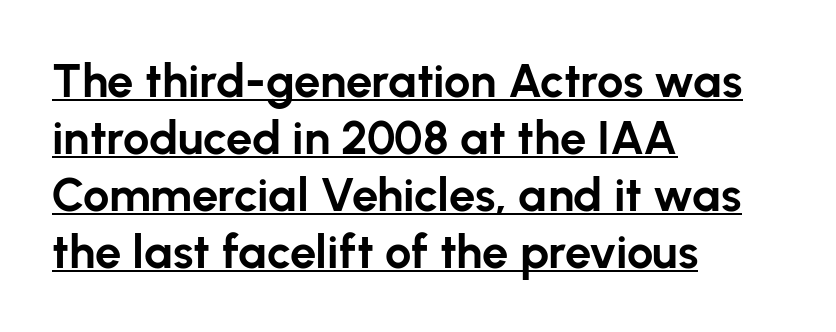
{"serif": "no", "italic": "no", "bold": "yes", "weight": "bold", "width": "normal", "stroke_contrast": "low", "x_height": "medium", "monospaced": "no", "underline": "yes", "align": "left", "line_spacing_ratio": 1.21, "letter_spacing": "normal", "letter_spacing_em": 0.0, "glyph_px": 47}
